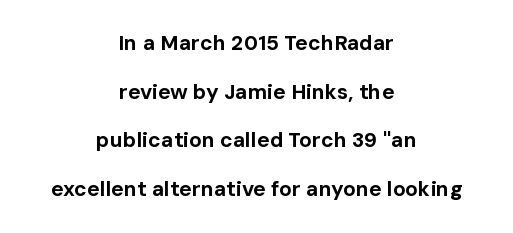
The lines are quadded center. This sample trades compactness for vertical openness between lines. The characters look thick and weighty, a clear bold. Plain, unruled lines of type. Words appear dense and cohesive because spacing is normal.
